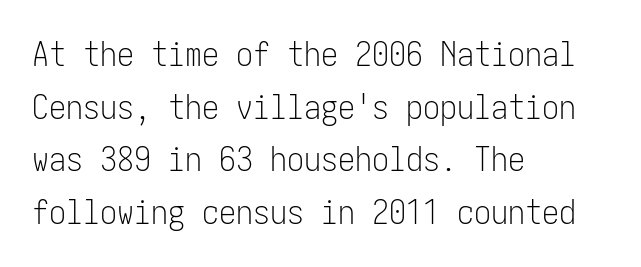
The space directly below the letters is spotless. Stem width sits at or under what a default text font uses. In terms of posture, this sample is upright. Is this a sans? Yes — the strokes have no serifs. Line starts are locked; line ends wander.
